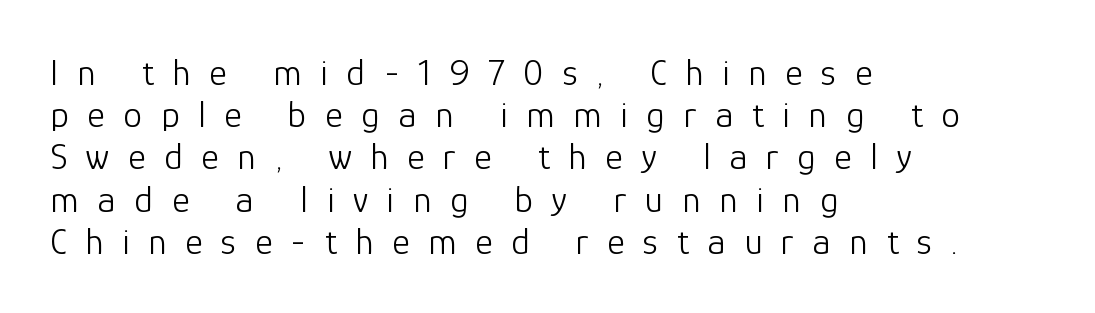
{"serif": "no", "italic": "no", "bold": "no", "weight": "light", "width": "normal", "stroke_contrast": "low", "x_height": "medium", "monospaced": "no", "underline": "no", "align": "left", "line_spacing": "tight", "line_spacing_ratio": 1.11, "letter_spacing": "wide", "letter_spacing_em": 0.49, "glyph_px": 38}
